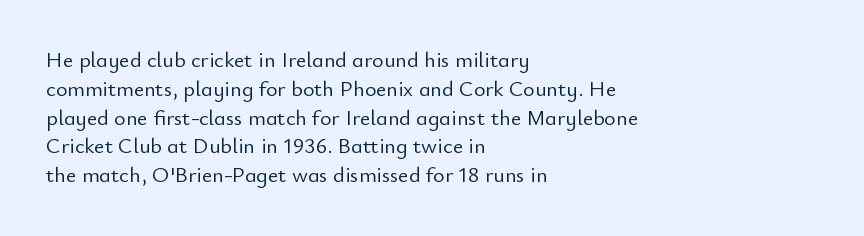
The image shows 22 px text type, upright; set left-aligned, normal line spacing (1.31x), normal letter spacing, not underlined.
